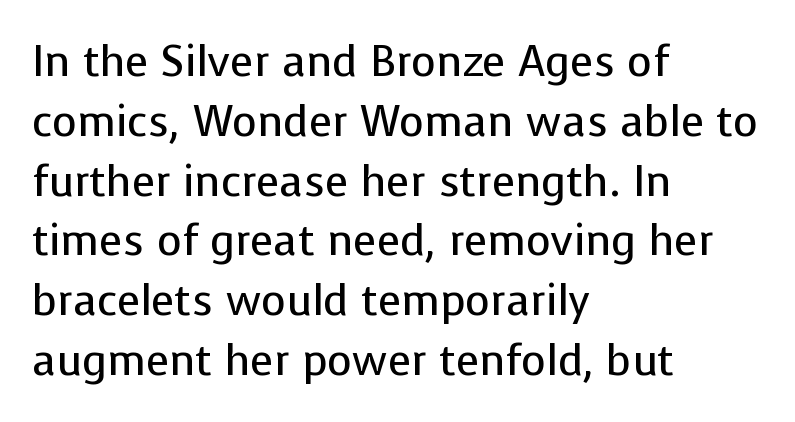
The image shows 43 px regular-weight sans-serif type, upright; set left-aligned, normal line spacing (1.39x), normal letter spacing, not underlined; low stroke contrast and a medium x-height.
